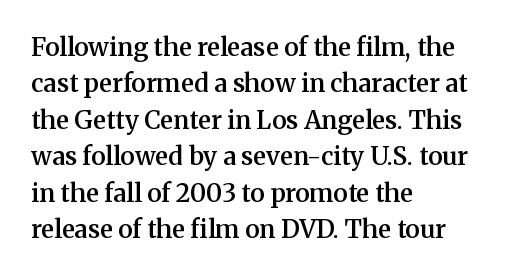
{"italic": "no", "bold": "semi", "underline": "no", "align": "left", "line_spacing": "normal", "line_spacing_ratio": 1.46, "letter_spacing": "normal", "letter_spacing_em": 0.0, "glyph_px": 25}
